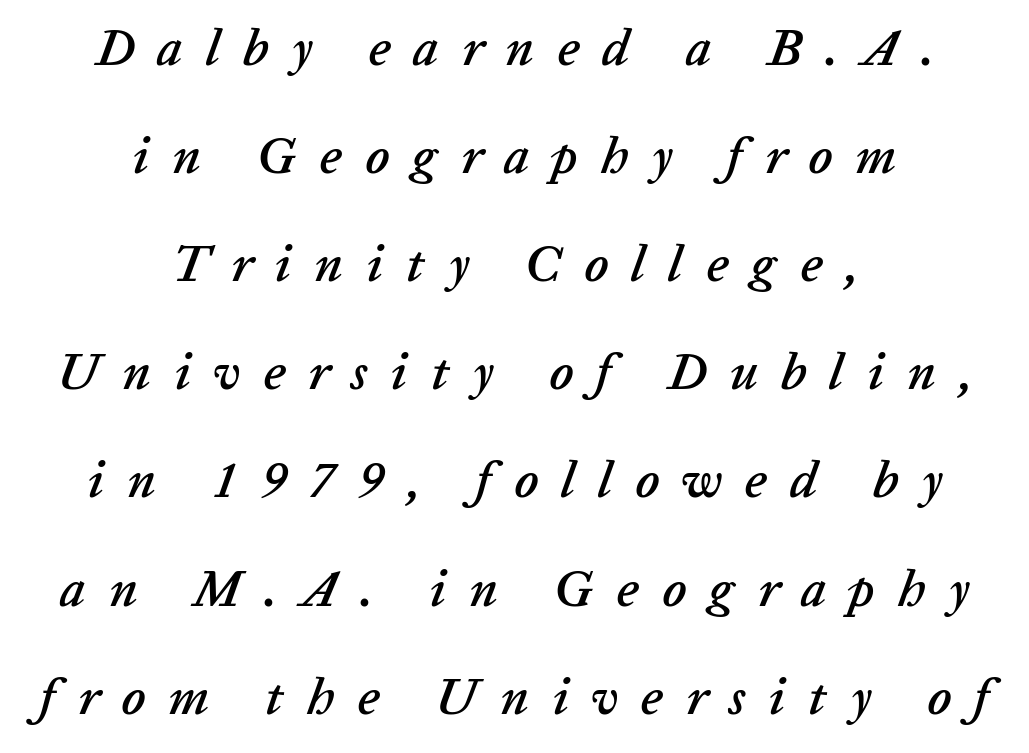
{"italic": "yes", "lean": "right", "slant_degrees": 20, "width": "normal", "stroke_contrast": "low", "x_height": "medium", "monospaced": "no", "underline": "no", "align": "center", "line_spacing": "loose", "line_spacing_ratio": 2.12, "letter_spacing": "wide", "letter_spacing_em": 0.45, "glyph_px": 51}
